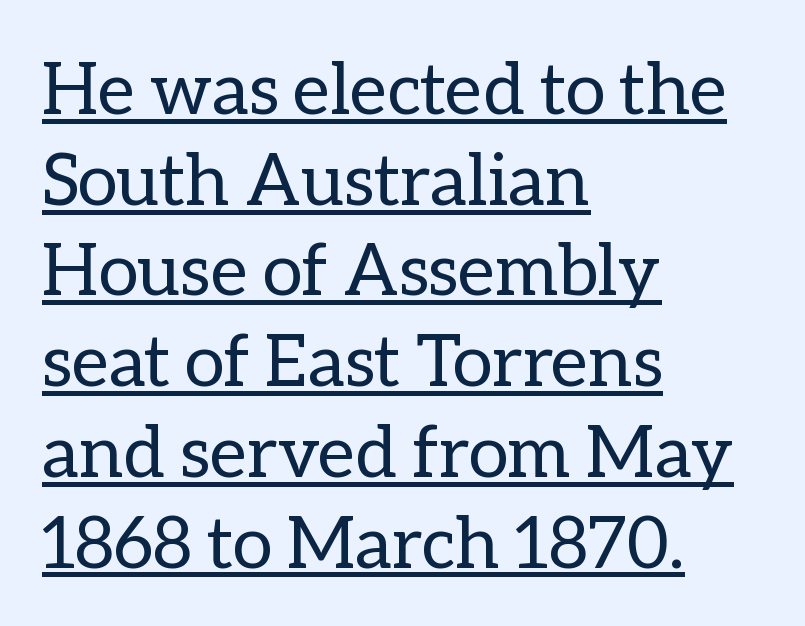
The image shows 72 px regular-weight type, upright; set left-aligned, normal line spacing (1.26x), normal letter spacing, underlined; low stroke contrast and a medium x-height.
